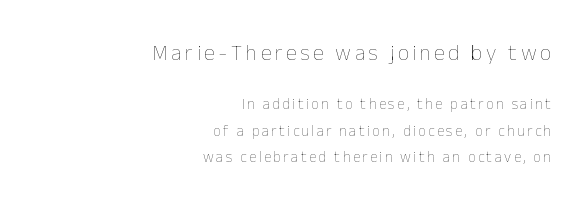
Quick note: not italic, upright. Horizontally, the lines are justified to the trailing edge only. Caption: upper text group enlarged, lower text group reduced. Quick note: underline off. Bold? No — there's no thickening of the strokes.
